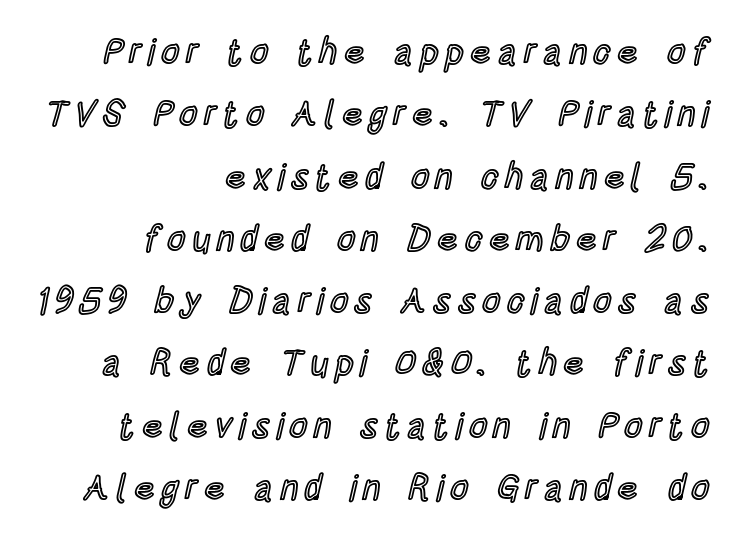
Q: Is the text italic (slanted)? A: Yes.
Q: Is the text underlined? A: No.
Q: How is the paragraph aligned? A: Right-aligned.
Q: Width (condensed, normal, or wide)? A: Condensed.
Q: x-height? A: Large.
Q: Monospaced? A: No.
